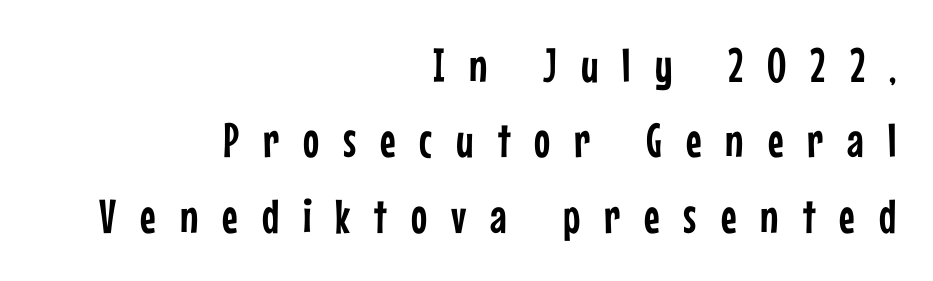
The leading is moderate, giving the passage an even texture. Do the characters align in a grid? No, the font is proportional. Anything drawn beneath the words? Only blank space. These lines are composed in type without serifs. When letters stand straight like this, we call the style roman or upright. The text block is weighted toward the right margin, trailing off unevenly leftward.
